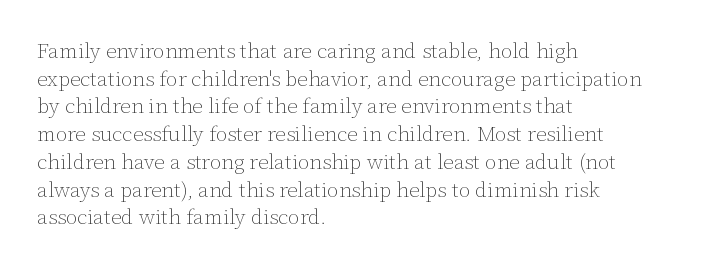
The image shows 21 px text type, upright; set left-aligned, normal line spacing (1.32x), normal letter spacing, not underlined.
